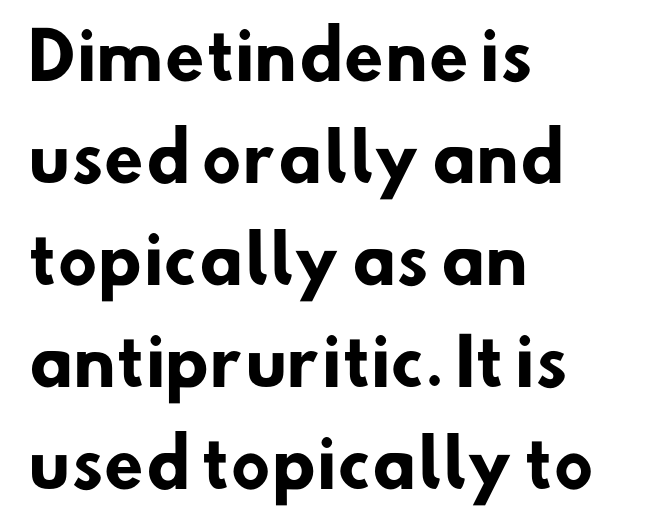
Quick note: underline off. Every row of glyphs begins at an identical x-position on the left. The glyphs in this specimen are sans serif. Normally led — the rows are evenly, conventionally spaced.
